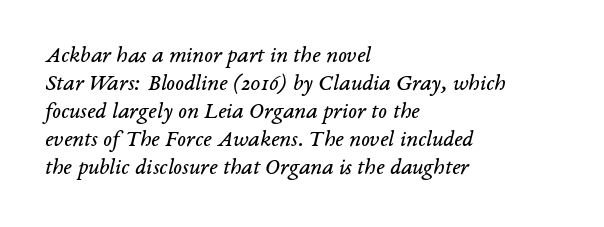
Q: Is the text bold? A: No.
Q: Is the text italic (slanted)? A: Yes, it leans right by about 14 degrees.
Q: Is the text underlined? A: No.
Q: How is the paragraph aligned? A: Left-aligned.
Q: Is the spacing between letters normal or unusually wide? A: Normal.
